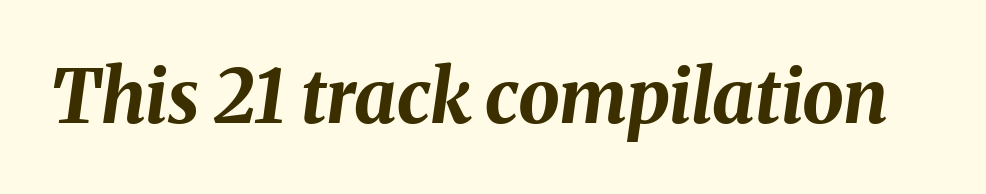
I'd describe the lettering as bold — thick and assertive. The baseline area is clear. Glyph-to-glyph distance matches everyday printed text. Think of a printed novel: that variable character pitch is what you see here. Designer's note — italics engaged.
